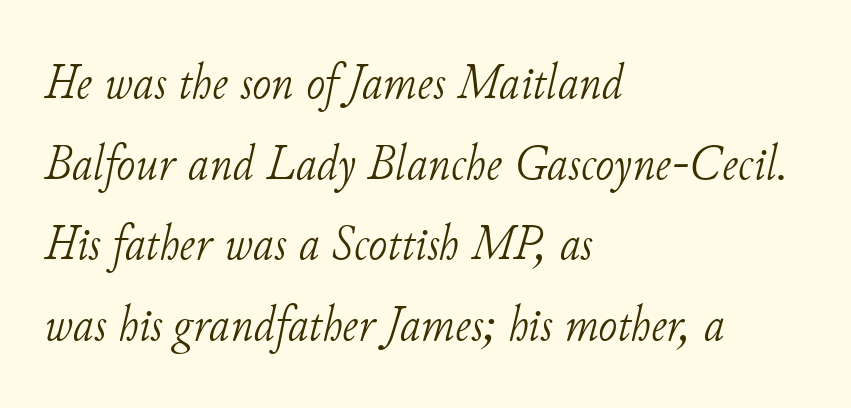
The image shows 51 px light serif type, italic (leaning right); set left-aligned, normal line spacing (1.58x), normal letter spacing, not underlined; low stroke contrast and a small x-height.
